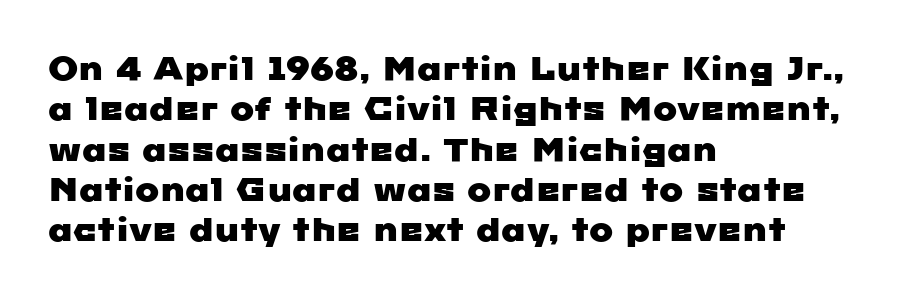
Q: Is the typeface a serif or a sans-serif typeface? A: Sans-serif.
Q: Is the text underlined? A: No.
Q: How is the paragraph aligned? A: Left-aligned.
Q: Is the spacing between letters normal or unusually wide? A: Normal.
Q: Is the spacing between lines tight, normal or loose? A: Normal.
Q: Width (condensed, normal, or wide)? A: Wide.
Q: Stroke contrast? A: Low.
Q: x-height? A: Medium.
Q: Monospaced? A: No.
